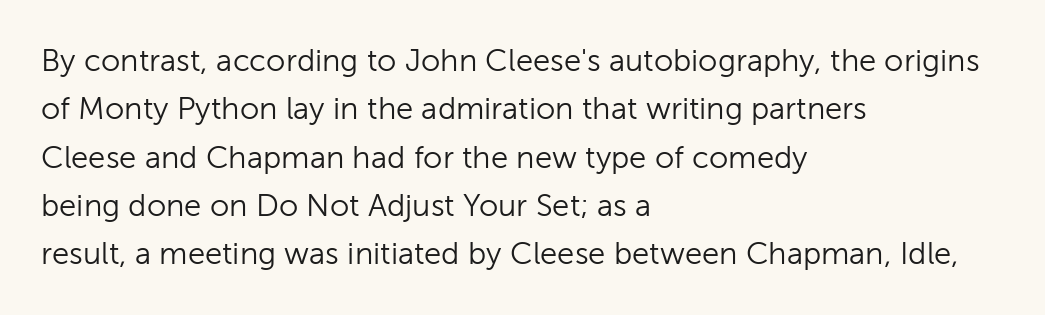
The image shows 31 px light sans-serif type, upright; set left-aligned, normal line spacing (1.56x), normal letter spacing, not underlined; low stroke contrast and a medium x-height.
